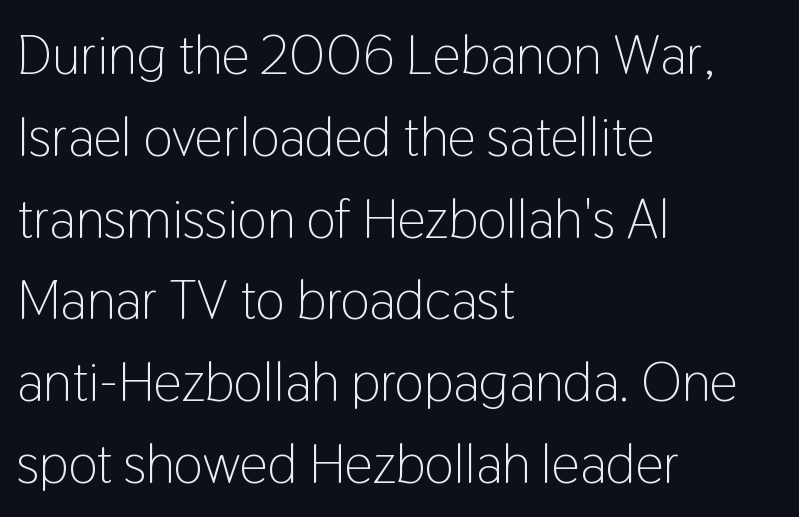
The image shows 56 px light, condensed sans-serif type, upright; set left-aligned, normal line spacing (1.46x), normal letter spacing, not underlined; low stroke contrast and a medium x-height.
